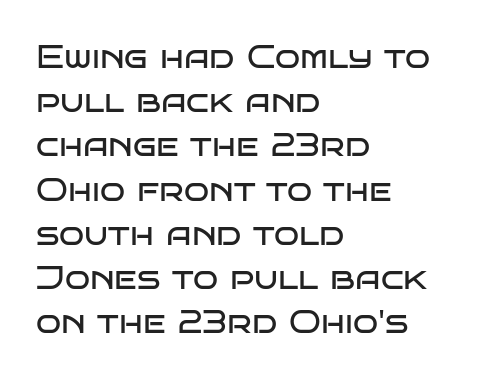
Compared with a typical body face, this is equally light or lighter still. Typographically, this falls in the sans-serif category. Tall strokes in this sample are plumb rather than angled. The line texture is even and compact thanks to regular tracking. The string is rendered with underlining switched off.
